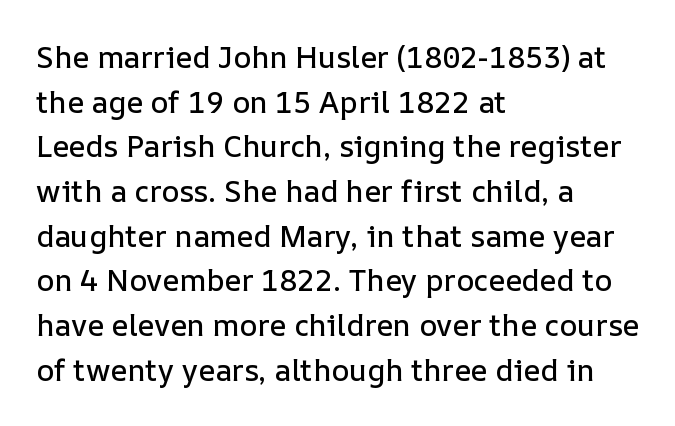
The rendering anchors every line to the left-hand side. Check the space under the baseline: it is left empty. Upright lettering throughout. Normally led — the rows are evenly, conventionally spaced. The passage shown has conventional tracking throughout. These lines are rendered in a variable-pitch font.
